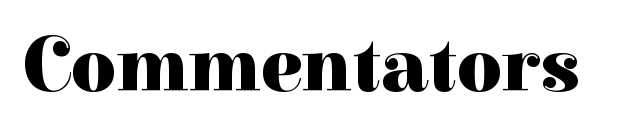
{"serif": "yes", "italic": "no", "bold": "yes", "weight": "heavy", "width": "normal", "stroke_contrast": "high", "x_height": "medium", "monospaced": "no", "underline": "no", "letter_spacing": "normal", "letter_spacing_em": 0.0, "glyph_px": 78}
